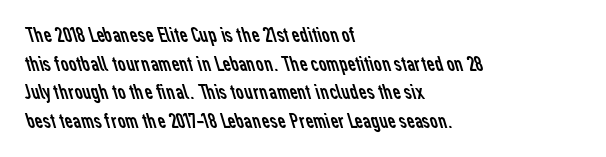
Q: Is the text bold? A: No.
Q: Is the text underlined? A: No.
Q: How is the paragraph aligned? A: Left-aligned.
Q: Is the spacing between letters normal or unusually wide? A: Normal.
Q: Is the spacing between lines tight, normal or loose? A: Normal.
